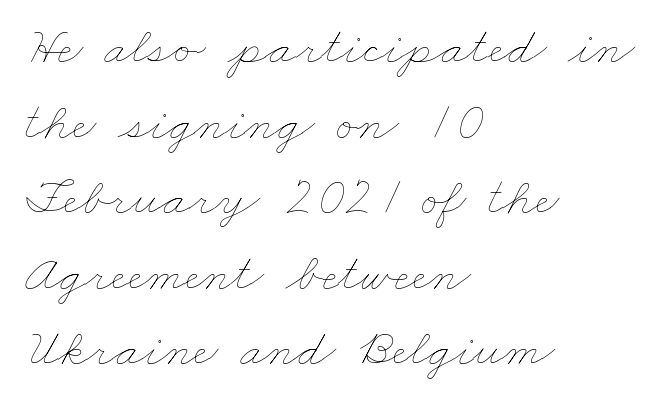
The weight tops out at a normal text grade. A typesetter would call this zero additional tracking. Summary of vertical rhythm: regular, with standard interline spacing. Anything drawn beneath the words? Only blank space.
